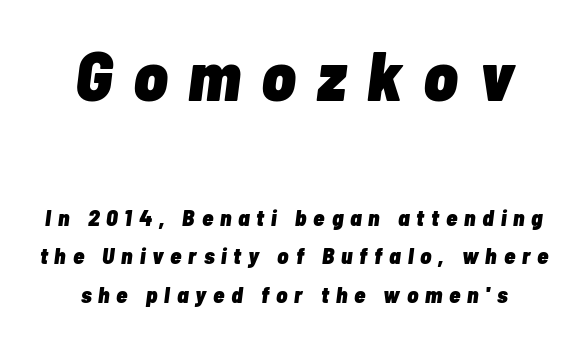
Horizontal bands of white between lines are of average thickness. Compared with an ordinary text face, these strokes are far heavier — a full bold. Look at the tracking — it's clearly loosened, letters drifting apart. Of the two passages, the one on top uses the larger point size.
